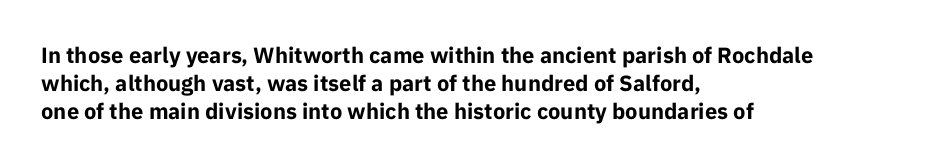
The image shows 22 px bold type, upright; set left-aligned, normal line spacing (1.27x), normal letter spacing, not underlined.
